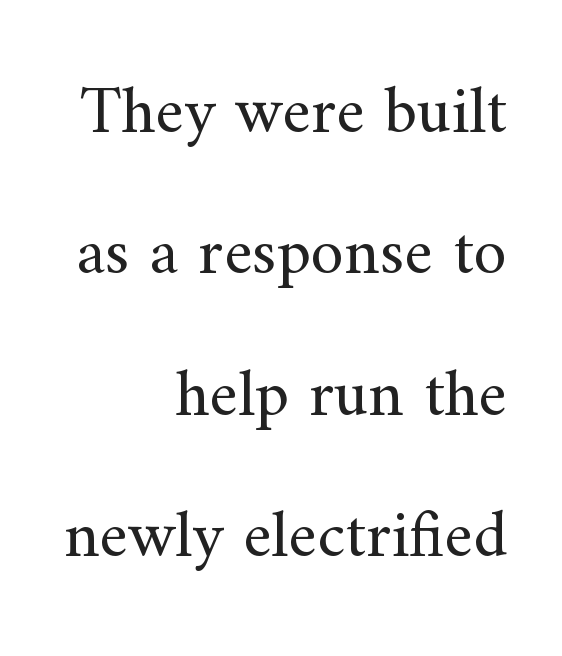
{"serif": "yes", "italic": "no", "bold": "no", "weight": "regular", "width": "normal", "stroke_contrast": "medium", "x_height": "small", "monospaced": "no", "underline": "no", "align": "right", "line_spacing": "loose", "line_spacing_ratio": 2.08, "letter_spacing": "normal", "letter_spacing_em": 0.0, "glyph_px": 68}
